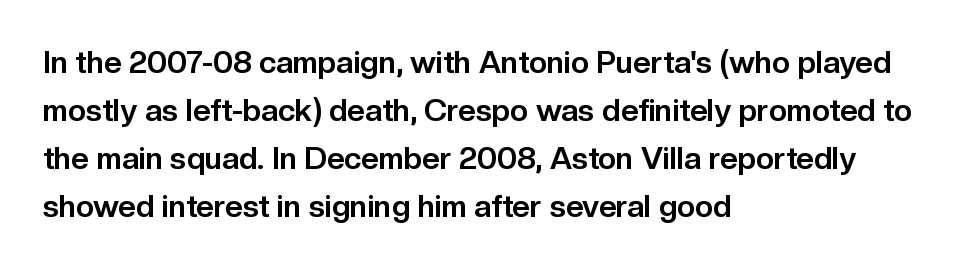
The image shows 31 px bold sans-serif type, upright; set left-aligned, normal line spacing (1.55x), normal letter spacing, not underlined; low stroke contrast and a medium x-height.
